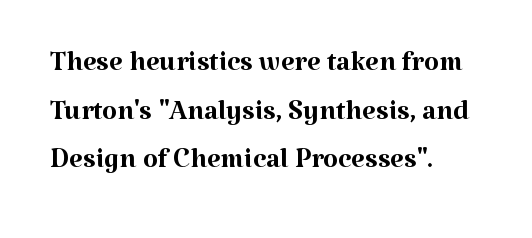
The image shows 39 px regular-weight serif type, upright; set left-aligned, normal line spacing (1.25x), normal letter spacing, not underlined; medium stroke contrast and a medium x-height.
